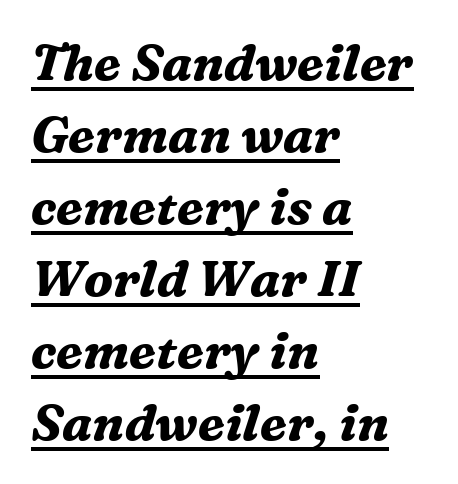
The image shows 50 px bold serif type, italic (leaning right); set left-aligned, normal line spacing (1.44x), normal letter spacing, underlined; medium stroke contrast and a medium x-height.
